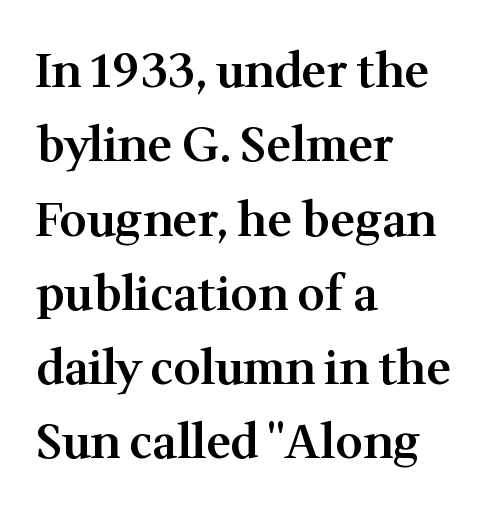
The image shows 47 px semibold serif type, upright; set left-aligned, normal line spacing (1.58x), normal letter spacing, not underlined; medium stroke contrast and a medium x-height.
